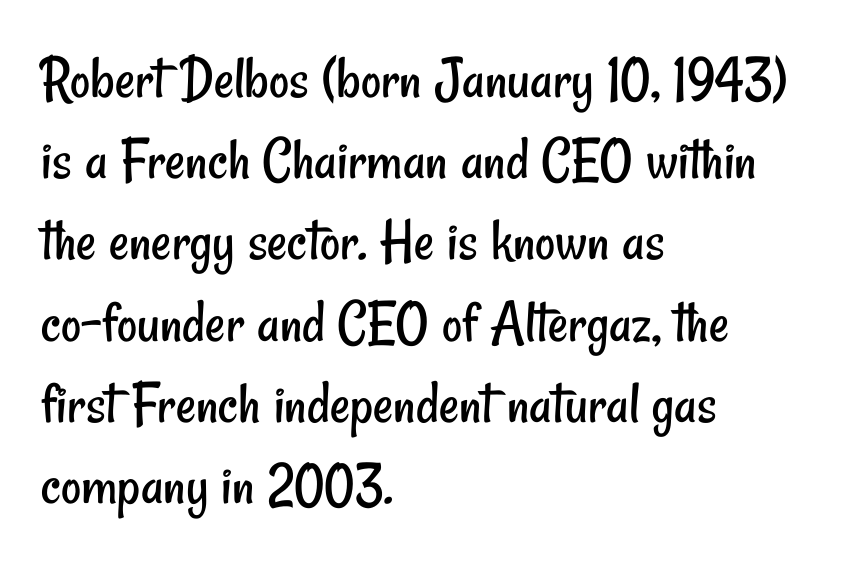
Q: Is the text bold? A: No.
Q: Is the typeface a serif or a sans-serif typeface? A: Sans-serif.
Q: Is the text underlined? A: No.
Q: How is the paragraph aligned? A: Left-aligned.
Q: Is the spacing between letters normal or unusually wide? A: Normal.
Q: Is the spacing between lines tight, normal or loose? A: Normal.
Q: Width (condensed, normal, or wide)? A: Condensed.
Q: Stroke contrast? A: Low.
Q: x-height? A: Small.
Q: Monospaced? A: No.
